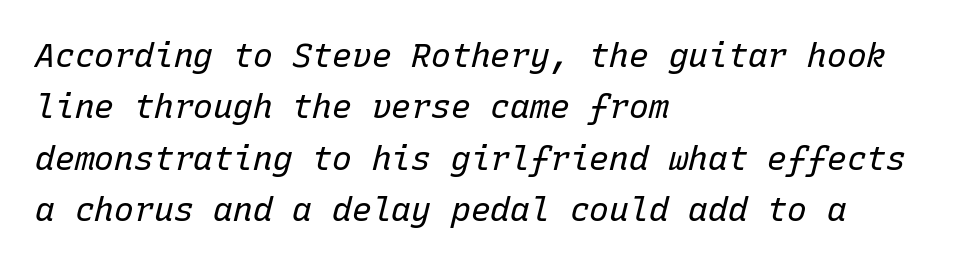
{"italic": "yes", "lean": "right", "slant_degrees": 15, "bold": "no", "weight": "regular", "width": "normal", "stroke_contrast": "low", "x_height": "medium", "monospaced": "yes", "underline": "no", "align": "left", "line_spacing": "normal", "line_spacing_ratio": 1.56, "letter_spacing": "normal", "letter_spacing_em": 0.0, "glyph_px": 33}
